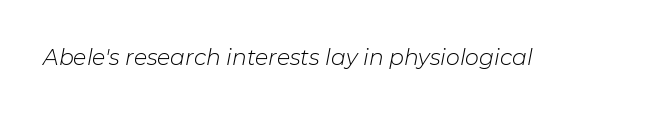
The image shows 22 px text type, italic (leaning right); set normal letter spacing, not underlined.
